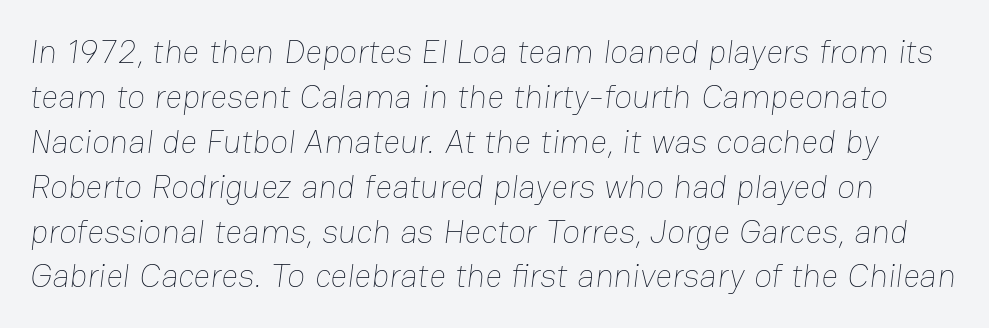
The letters advance in unequal steps, a hallmark of proportional type. A light-to-regular cut is what we see here. The rendering keeps characters at their native spacing. Descenders are the only things crossing below the line.
